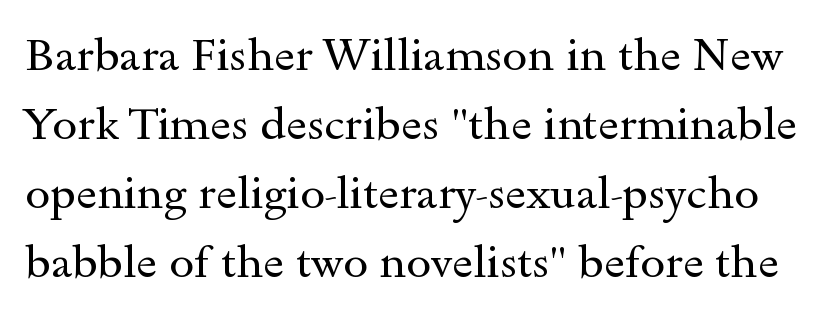
Letters have the restrained weight of plain body copy at most. This is serif lettering, the kind often seen in printed books. This rendering features lettering with no underline. Characters follow at the spacing the type designer built in.
